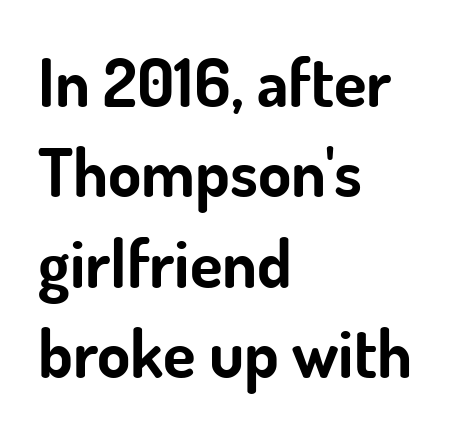
{"serif": "no", "italic": "no", "bold": "yes", "weight": "bold", "width": "normal", "stroke_contrast": "low", "x_height": "small", "monospaced": "no", "underline": "no", "align": "left", "line_spacing": "normal", "line_spacing_ratio": 1.35, "letter_spacing": "normal", "letter_spacing_em": 0.0, "glyph_px": 67}
